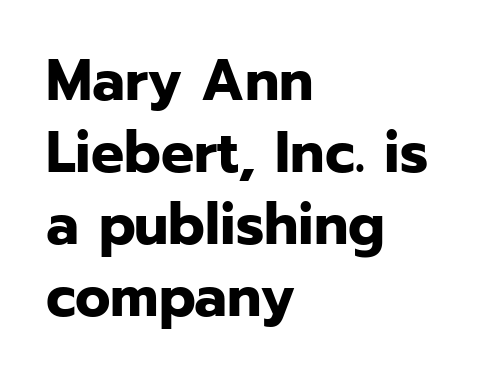
You could call the tracking neutral — neither tight nor loose. Every row of glyphs begins at an identical x-position on the left. Serifs: no, the terminals of the letterforms are clean. Note the varied advance widths — an 'i' is clearly narrower than an 'm'. Heavy, bold letterforms. Underline: absent.
